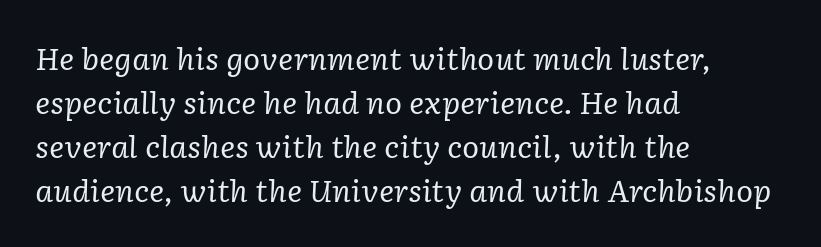
{"serif": "yes", "italic": "yes", "lean": "right", "slant_degrees": 2, "bold": "no", "weight": "regular", "width": "normal", "stroke_contrast": "low", "x_height": "medium", "monospaced": "no", "underline": "no", "align": "left", "line_spacing": "normal", "line_spacing_ratio": 1.52, "letter_spacing": "normal", "letter_spacing_em": 0.0, "glyph_px": 29}
